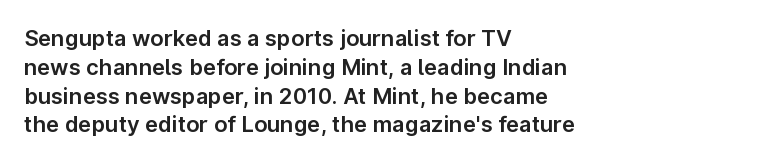
Descender tails drop into unmarked territory. Horizontal alignment here is leftward, the default for most running prose. Does extra space separate the letters? No, they use regular spacing. Upright lettering throughout. Evenly set lines give the paragraph a standard silhouette.
